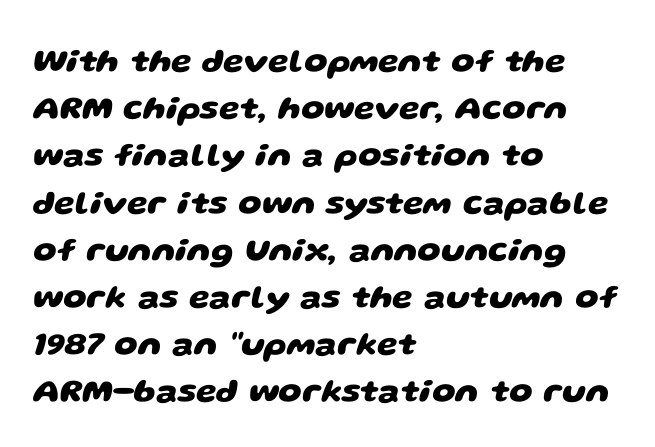
{"serif": "no", "bold": "yes", "weight": "heavy", "width": "wide", "stroke_contrast": "low", "x_height": "large", "monospaced": "no", "underline": "no", "align": "left", "line_spacing": "normal", "line_spacing_ratio": 1.43, "letter_spacing": "normal", "letter_spacing_em": 0.0, "glyph_px": 33}
